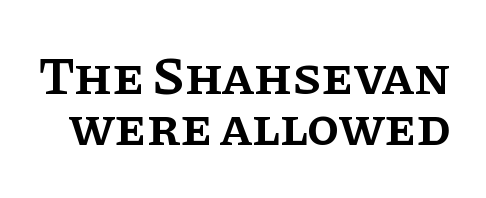
{"serif": "yes", "italic": "no", "bold": "semi", "weight": "semibold", "width": "normal", "stroke_contrast": "low", "x_height": "large", "monospaced": "no", "underline": "no", "line_spacing": "tight", "line_spacing_ratio": 0.97, "letter_spacing": "normal", "letter_spacing_em": 0.0, "glyph_px": 53}
